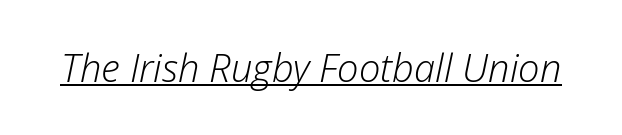
Q: Is the text bold? A: No.
Q: Is the text italic (slanted)? A: Yes, it leans right by about 12 degrees.
Q: Is the text underlined? A: Yes.
Q: Is the spacing between letters normal or unusually wide? A: Normal.
Q: Width (condensed, normal, or wide)? A: Normal.
Q: Stroke contrast? A: Low.
Q: x-height? A: Medium.
Q: Monospaced? A: No.
